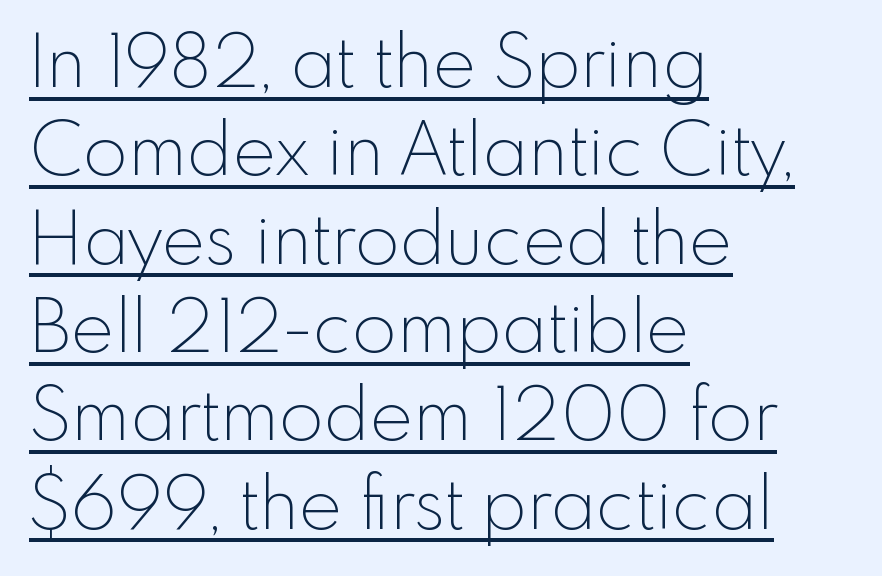
{"serif": "no", "italic": "no", "bold": "no", "weight": "thin", "width": "normal", "x_height": "small", "monospaced": "no", "underline": "yes", "align": "left", "line_spacing_ratio": 1.21, "letter_spacing": "normal", "letter_spacing_em": 0.0, "glyph_px": 73}
